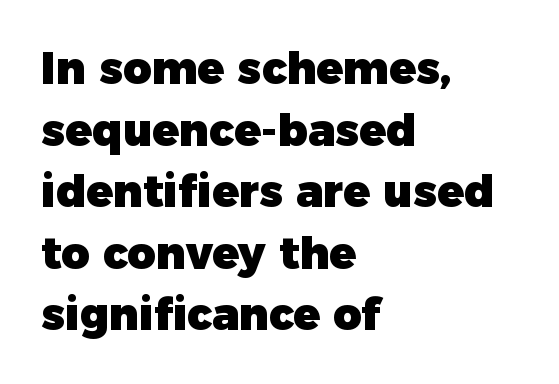
Nope, no serifs anywhere on these letters. This block has exactly the height ordinary leading produces. It's the straight-up-and-down kind of type. Weight check: bold — yes, fully. Looks like regular typesetting: each glyph gets only the width it needs.
